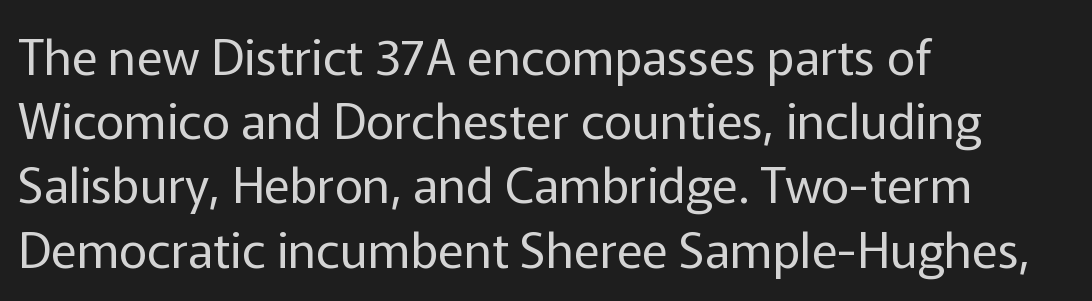
Q: Is the text bold? A: No.
Q: Is the text italic (slanted)? A: No, it is upright.
Q: Is the typeface a serif or a sans-serif typeface? A: Sans-serif.
Q: Is the text underlined? A: No.
Q: How is the paragraph aligned? A: Left-aligned.
Q: Is the spacing between letters normal or unusually wide? A: Normal.
Q: Is the spacing between lines tight, normal or loose? A: Normal.
Q: Width (condensed, normal, or wide)? A: Normal.
Q: Stroke contrast? A: Low.
Q: x-height? A: Medium.
Q: Monospaced? A: No.
